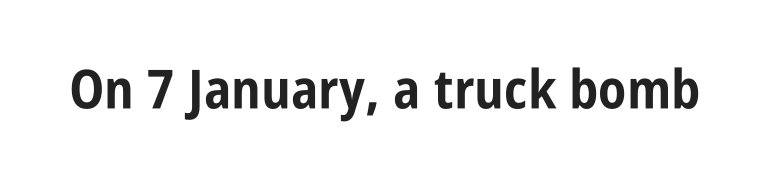
{"serif": "no", "italic": "no", "bold": "yes", "weight": "bold", "width": "condensed", "stroke_contrast": "low", "x_height": "large", "monospaced": "no", "underline": "no", "letter_spacing": "normal", "letter_spacing_em": 0.0, "glyph_px": 54}
